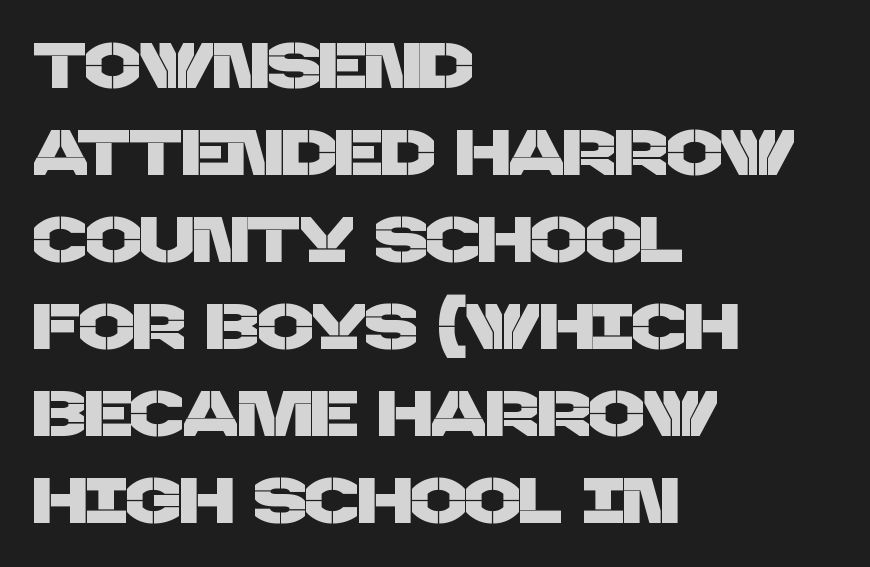
{"serif": "no", "width": "normal", "stroke_contrast": "low", "x_height": "large", "monospaced": "no", "underline": "no", "align": "left", "line_spacing": "normal", "line_spacing_ratio": 1.34, "letter_spacing": "normal", "letter_spacing_em": 0.0, "glyph_px": 65}
